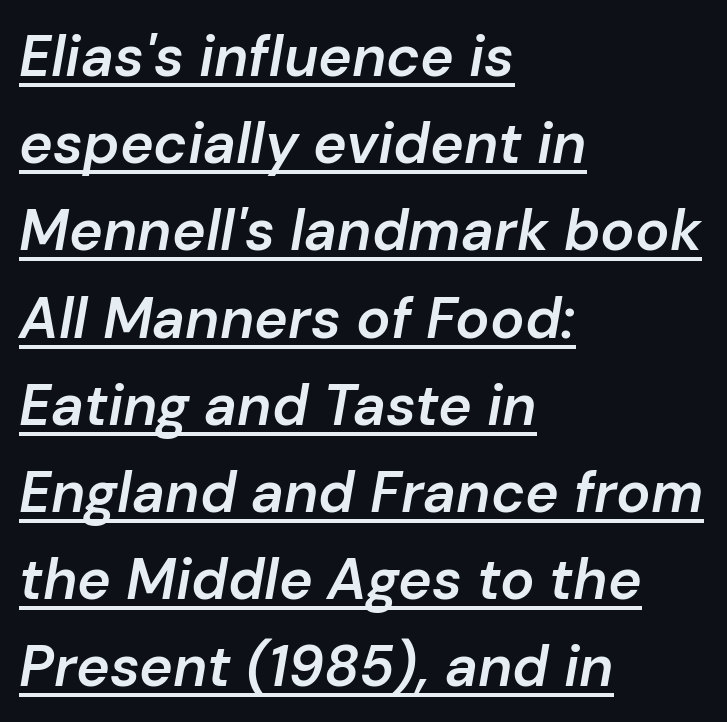
{"italic": "yes", "lean": "right", "slant_degrees": 10, "bold": "semi", "weight": "semibold", "width": "normal", "stroke_contrast": "low", "x_height": "medium", "monospaced": "no", "underline": "yes", "align": "left", "line_spacing": "normal", "line_spacing_ratio": 1.53, "letter_spacing": "normal", "letter_spacing_em": 0.0, "glyph_px": 57}
